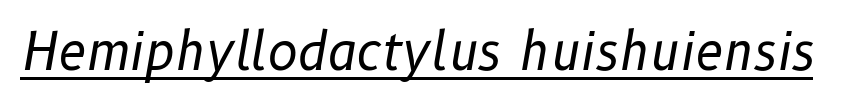
Q: Is the text bold? A: No.
Q: Is the text italic (slanted)? A: Yes, it leans right by about 10 degrees.
Q: Is the text underlined? A: Yes.
Q: Is the spacing between letters normal or unusually wide? A: Normal.
Q: Width (condensed, normal, or wide)? A: Normal.
Q: Stroke contrast? A: Low.
Q: x-height? A: Medium.
Q: Monospaced? A: No.
